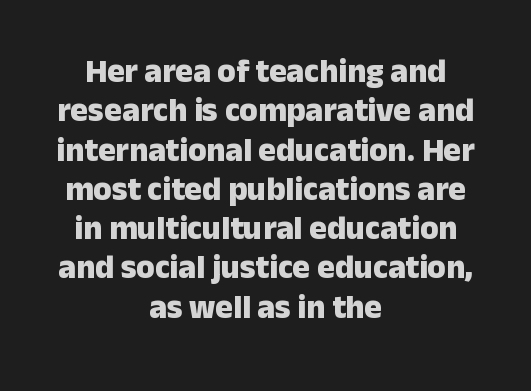
{"serif": "no", "italic": "no", "bold": "yes", "weight": "heavy", "width": "normal", "stroke_contrast": "low", "x_height": "medium", "monospaced": "no", "underline": "no", "align": "center", "line_spacing_ratio": 1.19, "letter_spacing": "normal", "letter_spacing_em": 0.0, "glyph_px": 33}
